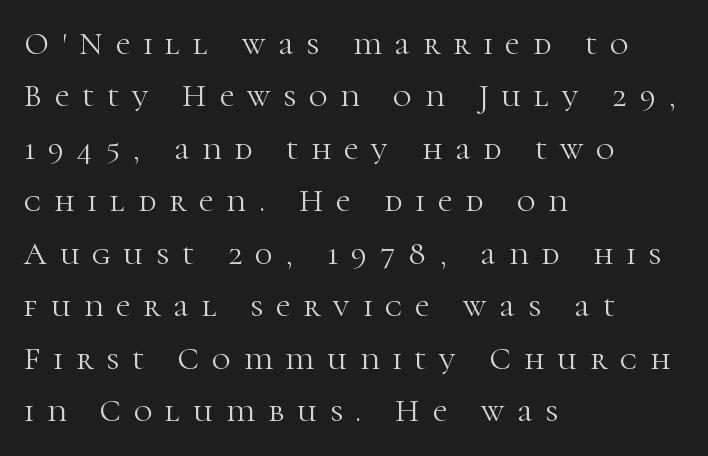
{"serif": "yes", "italic": "no", "bold": "no", "weight": "light", "width": "normal", "stroke_contrast": "high", "x_height": "medium", "monospaced": "no", "underline": "no", "align": "left", "line_spacing": "normal", "line_spacing_ratio": 1.64, "letter_spacing": "wide", "letter_spacing_em": 0.41, "glyph_px": 32}
